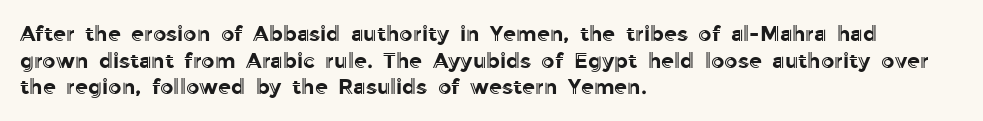
{"italic": "no", "underline": "no", "align": "left", "line_spacing": "normal", "line_spacing_ratio": 1.27, "letter_spacing": "normal", "letter_spacing_em": 0.0, "glyph_px": 21}
